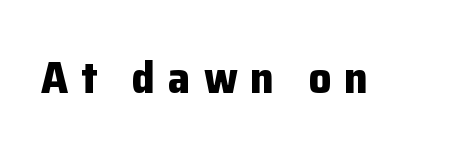
Q: Is the text bold? A: Yes.
Q: Is the text italic (slanted)? A: No, it is upright.
Q: Is the typeface a serif or a sans-serif typeface? A: Sans-serif.
Q: Is the text underlined? A: No.
Q: Is the spacing between letters normal or unusually wide? A: Unusually wide.
Q: Width (condensed, normal, or wide)? A: Normal.
Q: Stroke contrast? A: Low.
Q: x-height? A: Medium.
Q: Monospaced? A: No.
